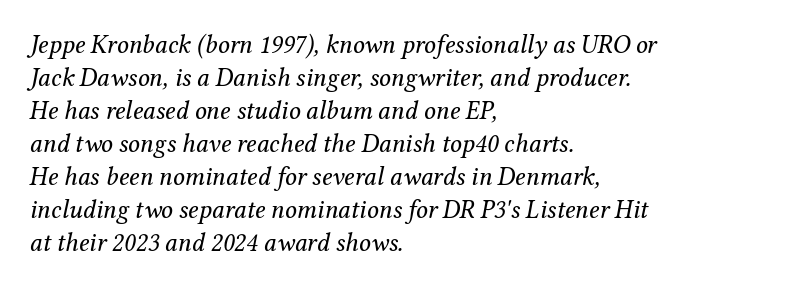
The image shows 26 px text type, italic (leaning right); set left-aligned, normal line spacing (1.27x), normal letter spacing, not underlined.
